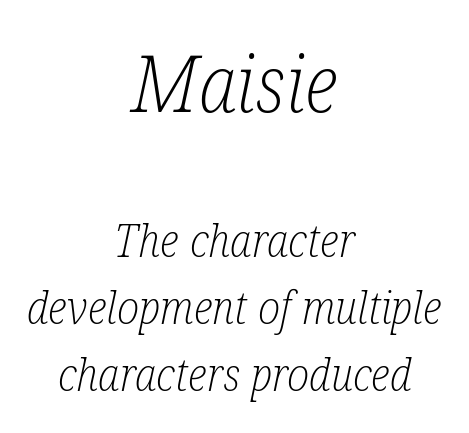
The image shows 79 px light, condensed serif type, italic (leaning right); set centered, normal line spacing (1.49x), normal letter spacing, not underlined; the first (top) block is 1.76x larger; low stroke contrast and a medium x-height.
